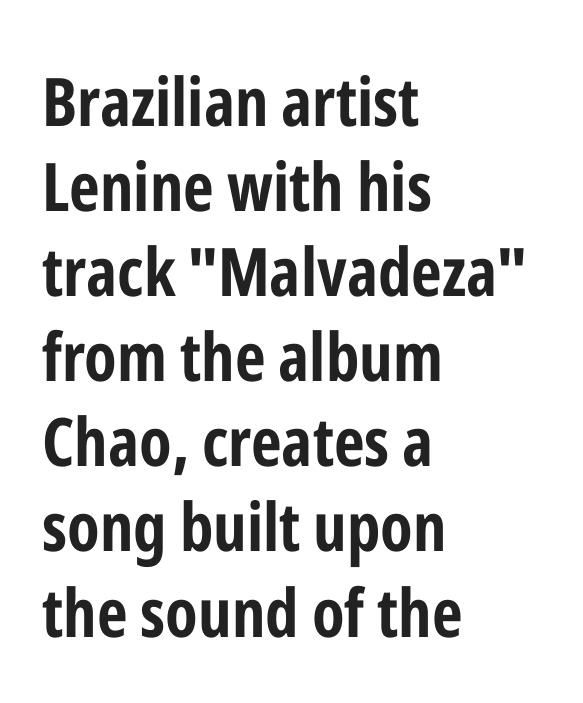
Q: Is the text bold? A: Yes.
Q: Is the text italic (slanted)? A: No, it is upright.
Q: Is the typeface a serif or a sans-serif typeface? A: Sans-serif.
Q: Is the text underlined? A: No.
Q: How is the paragraph aligned? A: Left-aligned.
Q: Is the spacing between letters normal or unusually wide? A: Normal.
Q: Is the spacing between lines tight, normal or loose? A: Normal.
Q: Width (condensed, normal, or wide)? A: Condensed.
Q: Stroke contrast? A: Low.
Q: x-height? A: Medium.
Q: Monospaced? A: No.
